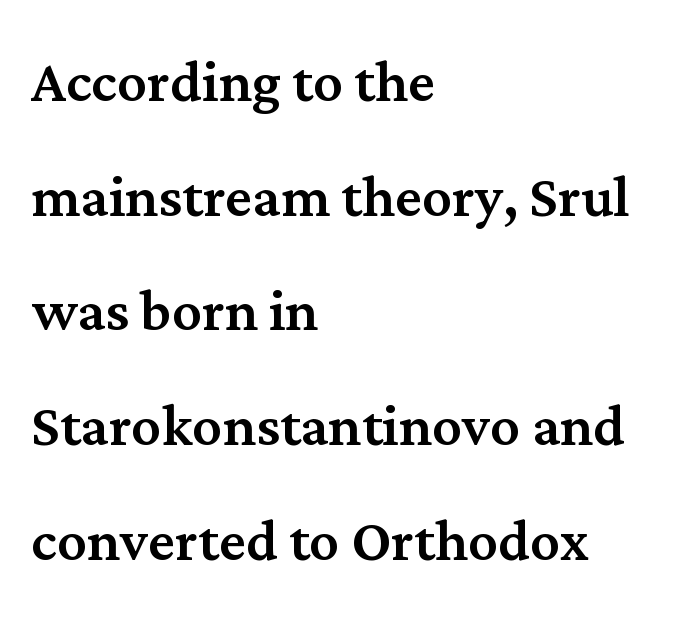
{"serif": "yes", "italic": "no", "width": "normal", "stroke_contrast": "medium", "x_height": "medium", "monospaced": "no", "underline": "no", "align": "left", "line_spacing": "normal", "line_spacing_ratio": 1.55, "letter_spacing": "normal", "letter_spacing_em": 0.0, "glyph_px": 74}
